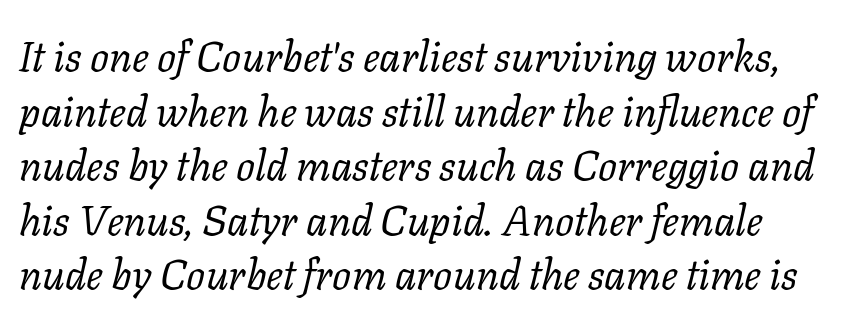
{"serif": "yes", "italic": "yes", "lean": "right", "slant_degrees": 11, "bold": "no", "weight": "regular", "width": "normal", "stroke_contrast": "low", "x_height": "medium", "monospaced": "no", "underline": "no", "line_spacing": "normal", "line_spacing_ratio": 1.3, "letter_spacing": "normal", "letter_spacing_em": 0.0, "glyph_px": 42}
